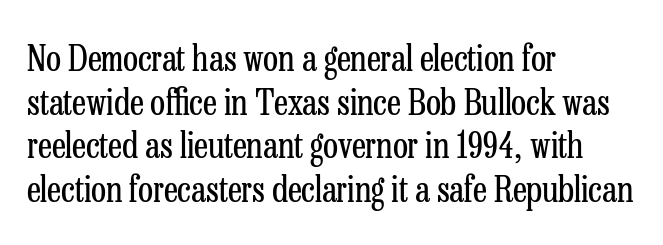
Q: Is the text bold? A: No.
Q: Is the text italic (slanted)? A: No, it is upright.
Q: Is the typeface a serif or a sans-serif typeface? A: Serif.
Q: Is the text underlined? A: No.
Q: How is the paragraph aligned? A: Left-aligned.
Q: Is the spacing between letters normal or unusually wide? A: Normal.
Q: Is the spacing between lines tight, normal or loose? A: Normal.
Q: Width (condensed, normal, or wide)? A: Condensed.
Q: Stroke contrast? A: Low.
Q: x-height? A: Medium.
Q: Monospaced? A: No.
